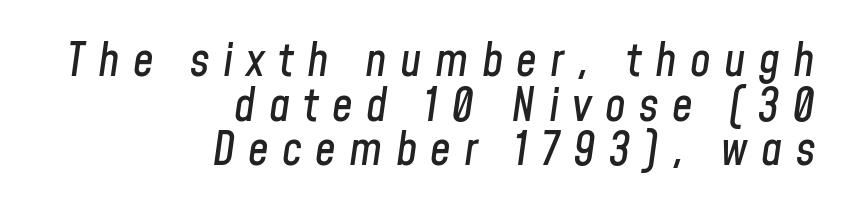
{"italic": "yes", "lean": "right", "slant_degrees": 8, "width": "condensed", "stroke_contrast": "low", "x_height": "medium", "monospaced": "no", "underline": "no", "align": "right", "line_spacing": "tight", "line_spacing_ratio": 0.97, "letter_spacing": "wide", "letter_spacing_em": 0.29, "glyph_px": 46}
